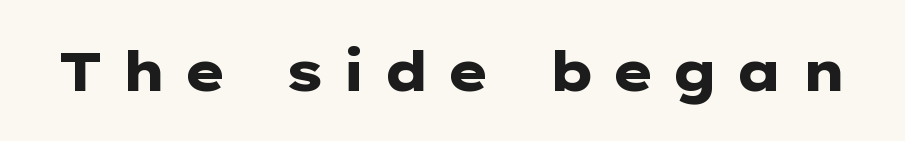
{"serif": "no", "italic": "no", "bold": "yes", "weight": "heavy", "width": "wide", "stroke_contrast": "low", "x_height": "medium", "monospaced": "no", "underline": "no", "letter_spacing": "wide", "letter_spacing_em": 0.3, "glyph_px": 55}
